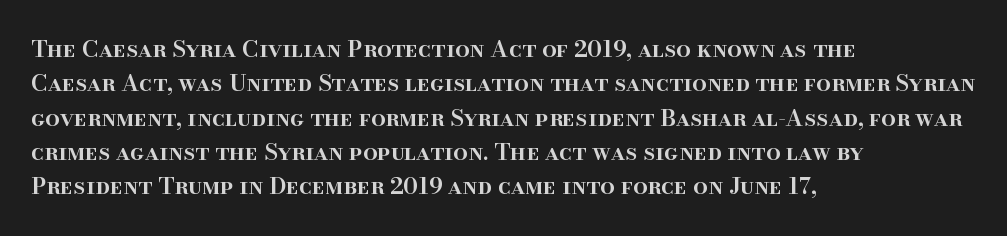
{"italic": "no", "bold": "semi", "underline": "no", "align": "left", "line_spacing": "normal", "line_spacing_ratio": 1.49, "letter_spacing": "normal", "letter_spacing_em": 0.0, "glyph_px": 23}
